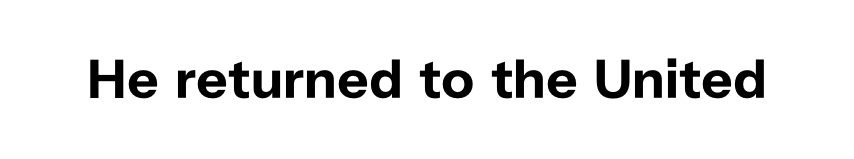
Unlike italic type, these characters show no tilt at all. Nothing unusual about the tracking: characters are spaced as the font intends. The type family on display is of the sans-serif kind. Looks like regular typesetting: each glyph gets only the width it needs.
